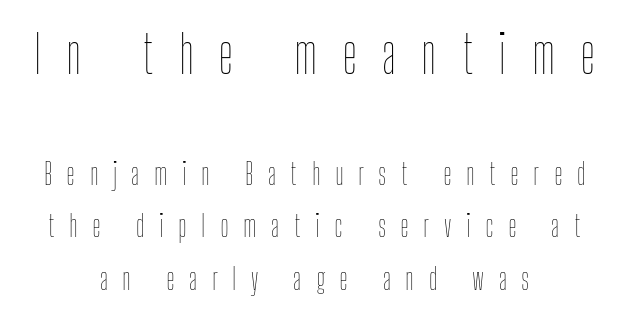
{"italic": "no", "bold": "no", "weight": "thin", "width": "condensed", "stroke_contrast": "low", "x_height": "medium", "monospaced": "no", "underline": "no", "align": "center", "line_spacing_ratio": 1.75, "letter_spacing": "wide", "letter_spacing_em": 0.48, "larger_block": "first", "size_ratio": 1.73, "glyph_px": 52}
